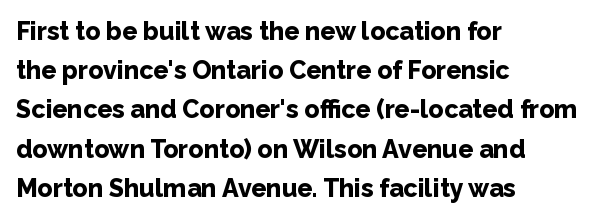
Q: Is the text bold? A: Yes.
Q: Is the text italic (slanted)? A: No, it is upright.
Q: Is the text underlined? A: No.
Q: How is the paragraph aligned? A: Left-aligned.
Q: Is the spacing between letters normal or unusually wide? A: Normal.
Q: Is the spacing between lines tight, normal or loose? A: Normal.
